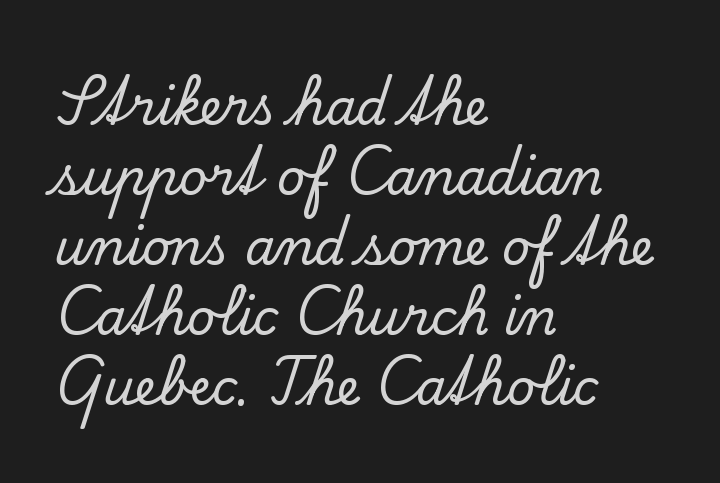
Q: Is the text italic (slanted)? A: Yes.
Q: Is the typeface a serif or a sans-serif typeface? A: Serif.
Q: Is the text underlined? A: No.
Q: How is the paragraph aligned? A: Left-aligned.
Q: Is the spacing between letters normal or unusually wide? A: Normal.
Q: Is the spacing between lines tight, normal or loose? A: Normal.
Q: Width (condensed, normal, or wide)? A: Normal.
Q: Stroke contrast? A: Low.
Q: x-height? A: Small.
Q: Monospaced? A: No.
